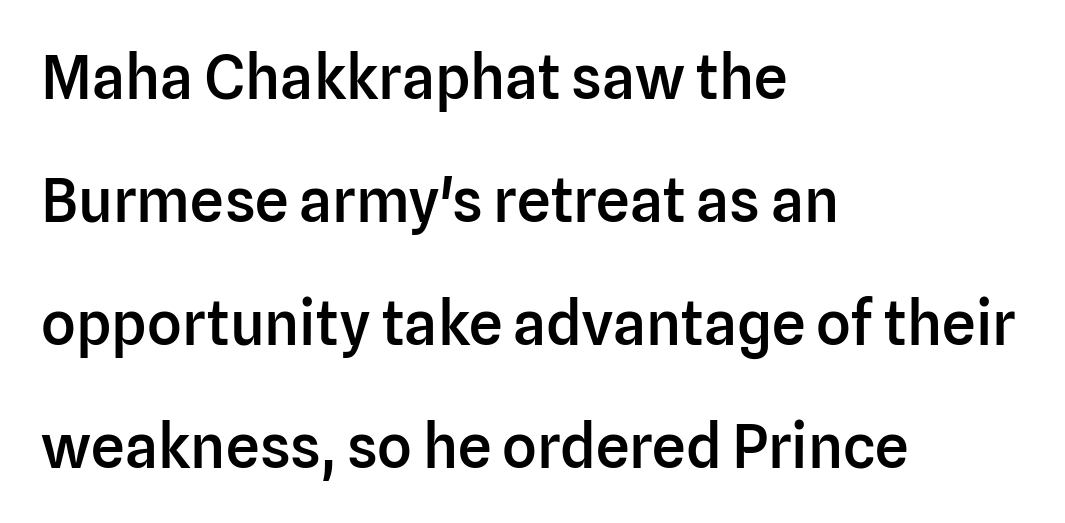
Q: Is the text bold? A: Semi-bold.
Q: Is the text italic (slanted)? A: No, it is upright.
Q: Is the typeface a serif or a sans-serif typeface? A: Sans-serif.
Q: Is the text underlined? A: No.
Q: How is the paragraph aligned? A: Left-aligned.
Q: Is the spacing between letters normal or unusually wide? A: Normal.
Q: Is the spacing between lines tight, normal or loose? A: Loose.
Q: Width (condensed, normal, or wide)? A: Normal.
Q: Stroke contrast? A: Low.
Q: x-height? A: Medium.
Q: Monospaced? A: No.
